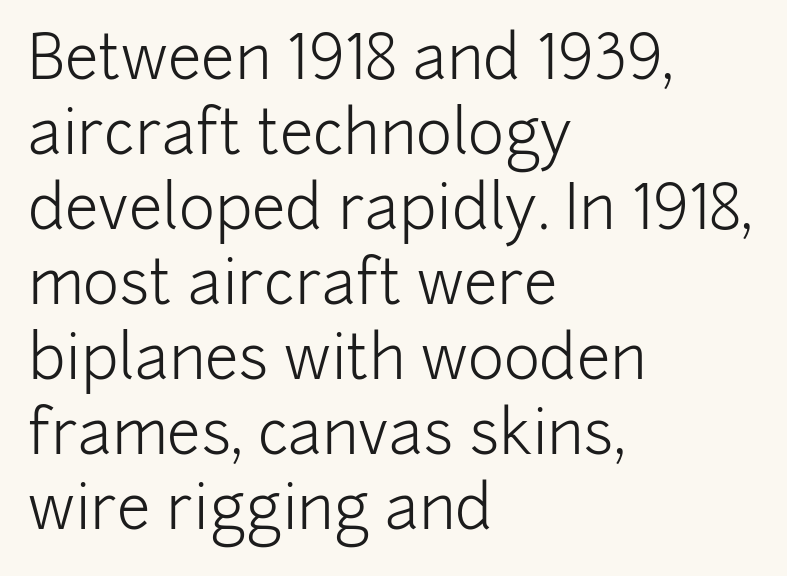
Q: Is the text bold? A: No.
Q: Is the text italic (slanted)? A: No, it is upright.
Q: Is the typeface a serif or a sans-serif typeface? A: Sans-serif.
Q: Is the text underlined? A: No.
Q: How is the paragraph aligned? A: Left-aligned.
Q: Is the spacing between letters normal or unusually wide? A: Normal.
Q: Width (condensed, normal, or wide)? A: Normal.
Q: Stroke contrast? A: Low.
Q: x-height? A: Medium.
Q: Monospaced? A: No.
